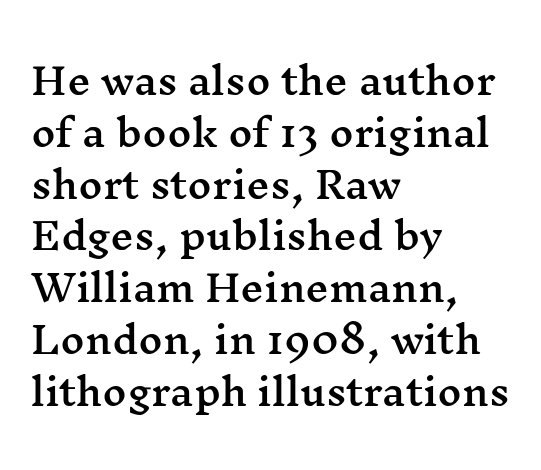
Q: Is the text italic (slanted)? A: No, it is upright.
Q: Is the typeface a serif or a sans-serif typeface? A: Serif.
Q: Is the text underlined? A: No.
Q: How is the paragraph aligned? A: Left-aligned.
Q: Is the spacing between letters normal or unusually wide? A: Normal.
Q: Is the spacing between lines tight, normal or loose? A: Normal.
Q: Width (condensed, normal, or wide)? A: Wide.
Q: Stroke contrast? A: Medium.
Q: x-height? A: Medium.
Q: Monospaced? A: No.
